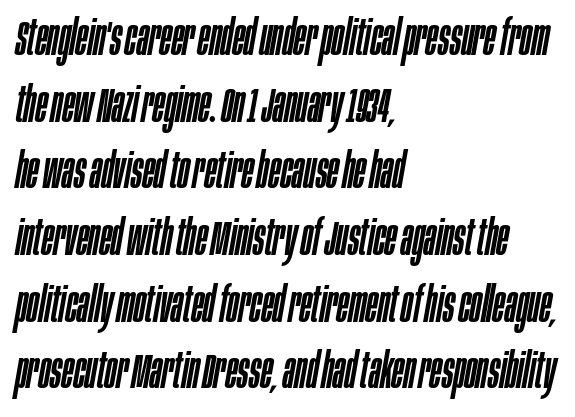
The vertical gap from one line to the next is medium. Is the block centered? No — it sits flush against the left margin. The letters advance in unequal steps, a hallmark of proportional type. Tracking value appears to be zero — textbook default spacing.
